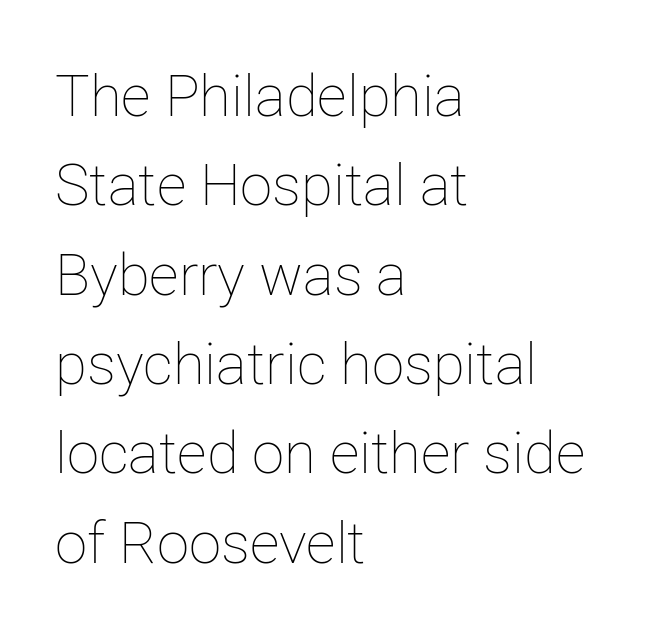
Nothing unusual about the tracking: characters are spaced as the font intends. The typesetter chose a ragged-right arrangement here. The font sits on the lighter half of the weight spectrum, regular included. Regarding leading, the lines here are spaced in the standard way.
